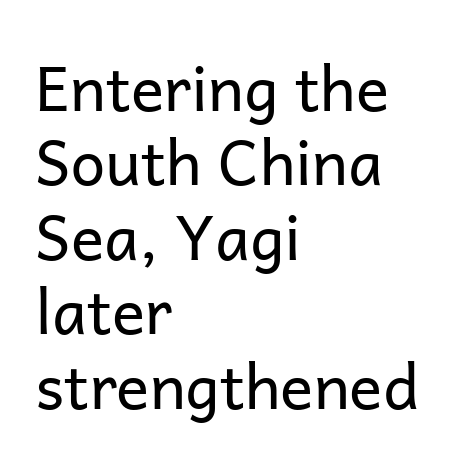
The image shows 62 px regular-weight sans-serif type, upright; set left-aligned, line spacing 1.2x, normal letter spacing, not underlined; low stroke contrast and a medium x-height.
